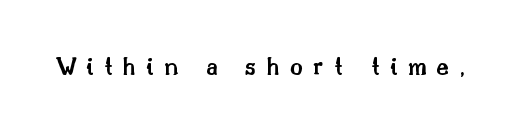
Q: Is the text bold? A: Semi-bold.
Q: Is the text italic (slanted)? A: No, it is upright.
Q: Is the text underlined? A: No.
Q: Is the spacing between letters normal or unusually wide? A: Unusually wide.
